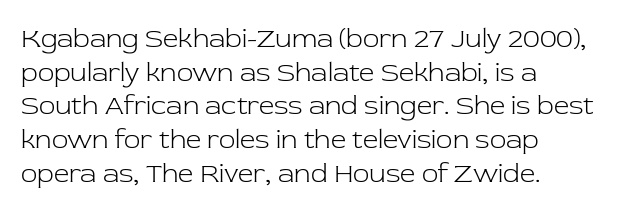
Whoever set this chose a conventional vertical rhythm. Each stroke keeps to a modest, everyday thickness or less. Is there any slant? The stems are plumb. Any mark beneath the type? The region is blank. Horizontal alignment here is leftward, the default for most running prose.
